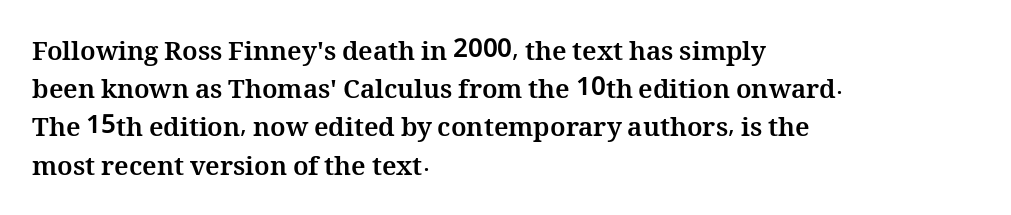
Q: Is the text bold? A: Yes.
Q: Is the text italic (slanted)? A: No, it is upright.
Q: Is the text underlined? A: No.
Q: How is the paragraph aligned? A: Left-aligned.
Q: Is the spacing between letters normal or unusually wide? A: Normal.
Q: Is the spacing between lines tight, normal or loose? A: Normal.
